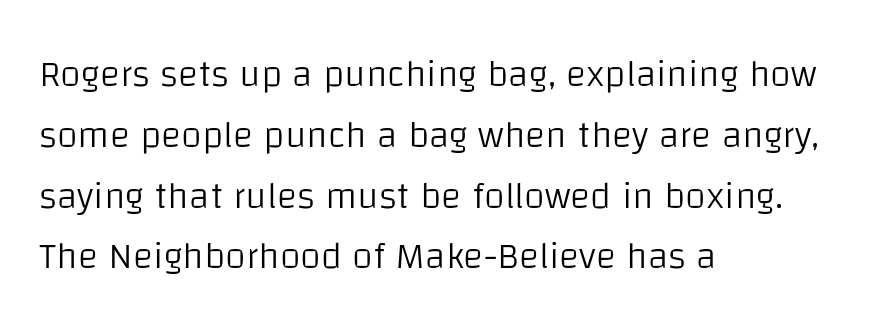
The image shows 38 px light sans-serif type, upright; set left-aligned, normal line spacing (1.6x), normal letter spacing, not underlined; low stroke contrast and a large x-height.
